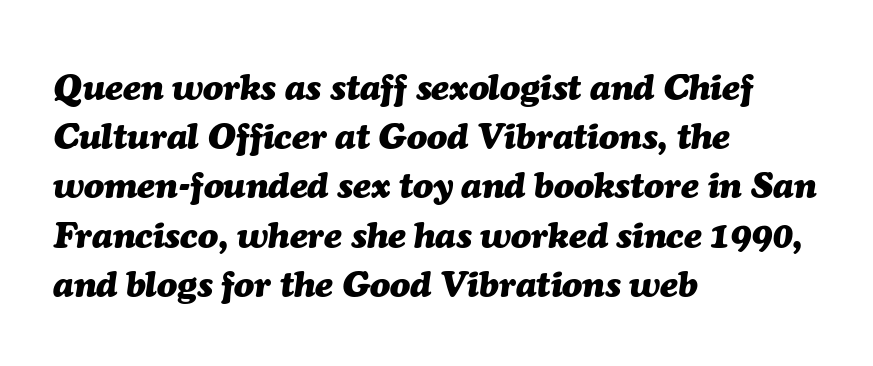
{"italic": "yes", "lean": "right", "slant_degrees": 7, "bold": "yes", "weight": "heavy", "width": "normal", "stroke_contrast": "medium", "x_height": "medium", "monospaced": "no", "underline": "no", "align": "left", "line_spacing": "normal", "line_spacing_ratio": 1.33, "letter_spacing": "normal", "letter_spacing_em": 0.0, "glyph_px": 37}
